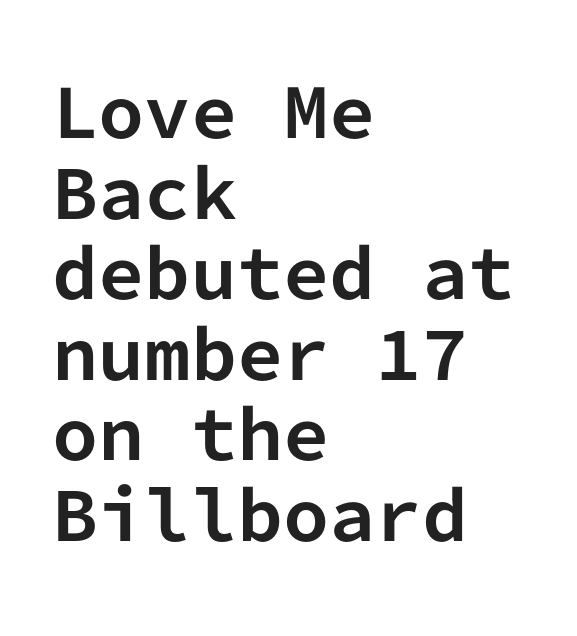
Here the glyphs are tracked normally, forming tight word shapes. Compared with a centered layout, this one pins lines to the left instead. The lettering stays uniformly vertical, giving the passage a roman look. The strip under each line holds only bare page. Is this a fixed-width face? Yes — each glyph sits in an identical cell.
